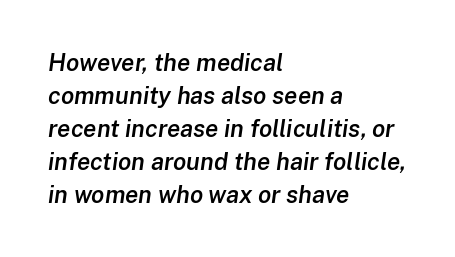
The image shows 24 px text type, italic (leaning right); set left-aligned, normal line spacing (1.37x), normal letter spacing, not underlined.
